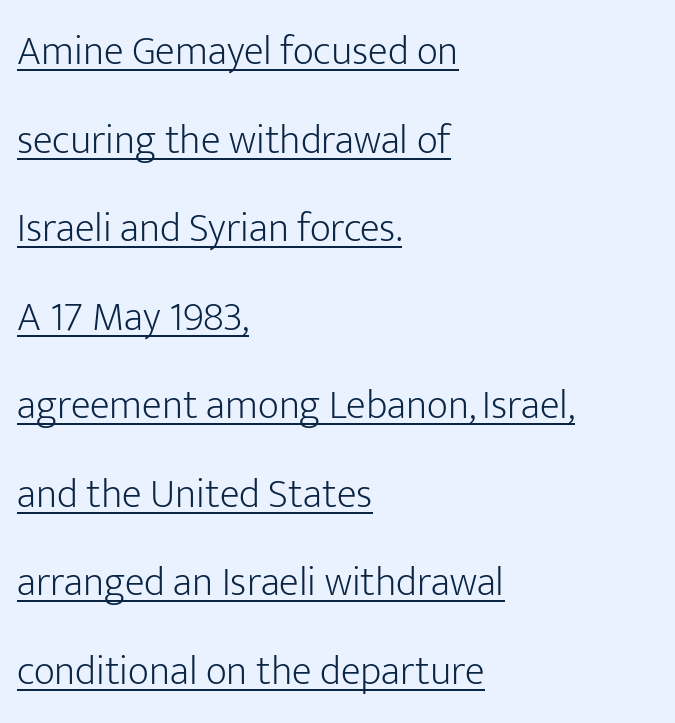
Q: Is the text bold? A: No.
Q: Is the text italic (slanted)? A: No, it is upright.
Q: Is the typeface a serif or a sans-serif typeface? A: Sans-serif.
Q: Is the text underlined? A: Yes.
Q: How is the paragraph aligned? A: Left-aligned.
Q: Is the spacing between letters normal or unusually wide? A: Normal.
Q: Is the spacing between lines tight, normal or loose? A: Loose.
Q: Width (condensed, normal, or wide)? A: Normal.
Q: Stroke contrast? A: Low.
Q: x-height? A: Medium.
Q: Monospaced? A: No.
